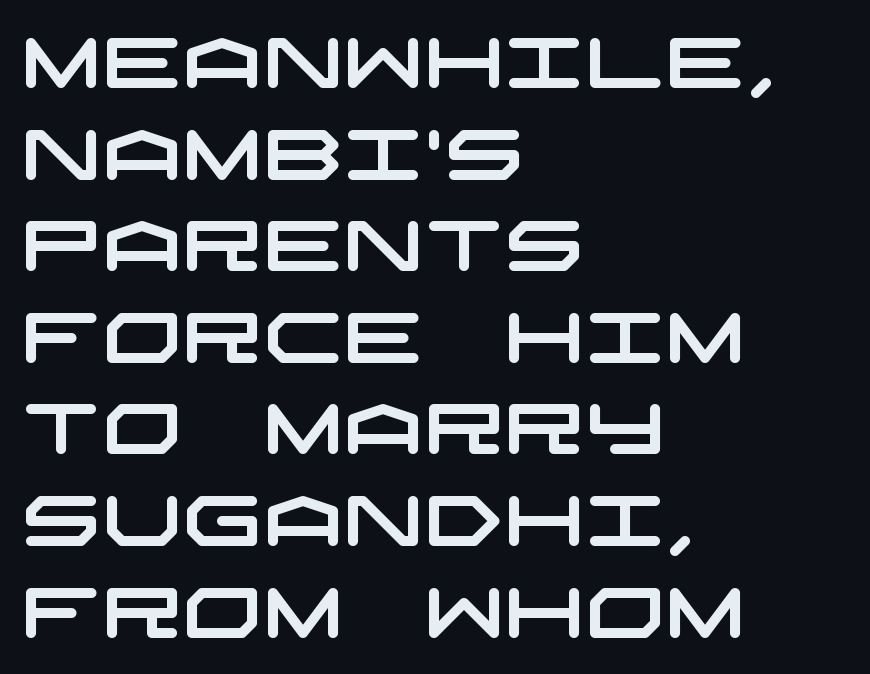
{"serif": "no", "width": "wide", "stroke_contrast": "low", "x_height": "large", "underline": "no", "align": "left", "line_spacing": "normal", "line_spacing_ratio": 1.29, "letter_spacing": "normal", "letter_spacing_em": 0.0, "glyph_px": 71}
